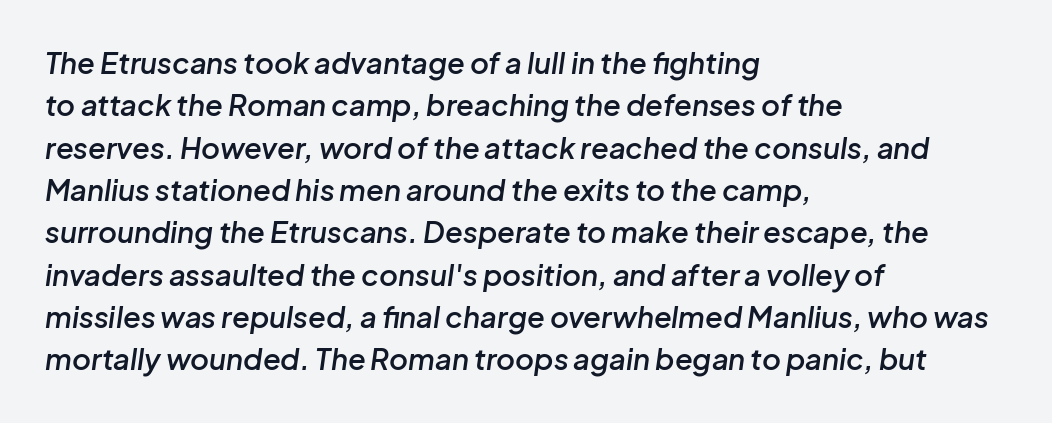
Q: Is the text bold? A: Semi-bold.
Q: Is the text italic (slanted)? A: Yes, it leans right by about 8 degrees.
Q: Is the text underlined? A: No.
Q: How is the paragraph aligned? A: Left-aligned.
Q: Is the spacing between letters normal or unusually wide? A: Normal.
Q: Is the spacing between lines tight, normal or loose? A: Normal.
Q: Width (condensed, normal, or wide)? A: Normal.
Q: Stroke contrast? A: Low.
Q: x-height? A: Medium.
Q: Monospaced? A: No.
